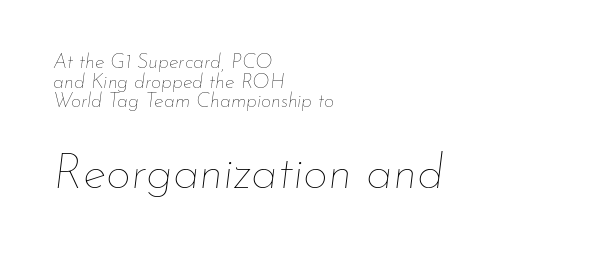
The image shows 49 px thin type, italic (leaning right); set left-aligned, tight line spacing (0.98x), normal letter spacing, not underlined; the second (bottom) block is 2.45x larger; low stroke contrast and a small x-height.
